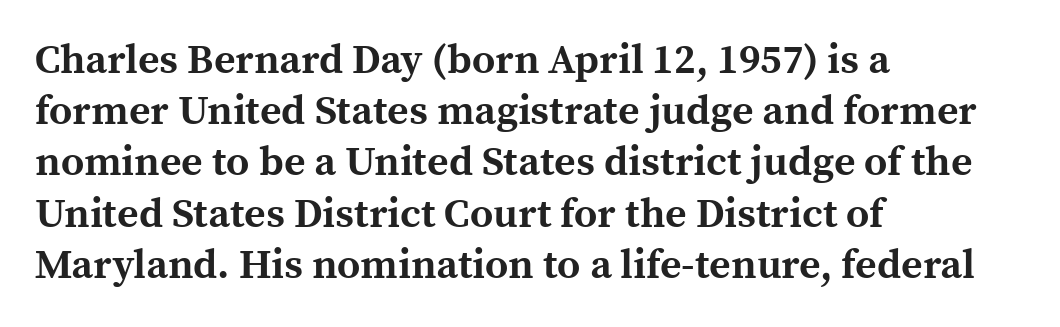
Q: Is the text bold? A: Yes.
Q: Is the text italic (slanted)? A: No, it is upright.
Q: Is the typeface a serif or a sans-serif typeface? A: Serif.
Q: Is the text underlined? A: No.
Q: How is the paragraph aligned? A: Left-aligned.
Q: Is the spacing between letters normal or unusually wide? A: Normal.
Q: Is the spacing between lines tight, normal or loose? A: Normal.
Q: Width (condensed, normal, or wide)? A: Normal.
Q: x-height? A: Medium.
Q: Monospaced? A: No.
